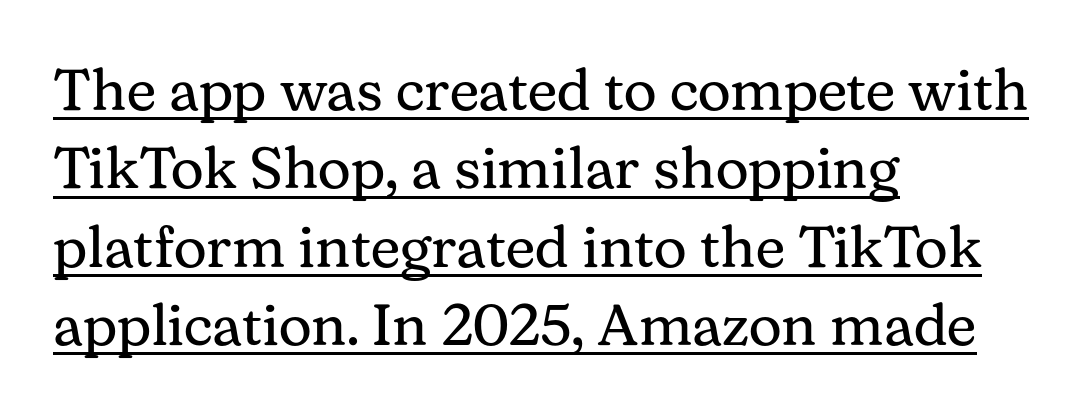
The face used here is rendered with its standard letterfit. These lines are composed in type with serifs. The face used here is proportionally spaced, like ordinary book or web type. Evenly set lines give the paragraph a standard silhouette. Line beginnings align vertically; line endings do not.
